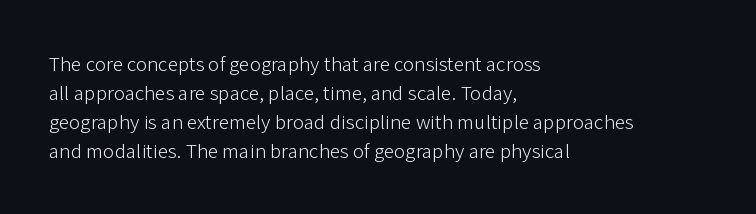
Letters rest on an invisible, unmarked baseline. Heaviness? Minimal to ordinary, like unemphasized prose. The rendering anchors every line to the left-hand side. The line-height multiplier appears to be the usual default.
